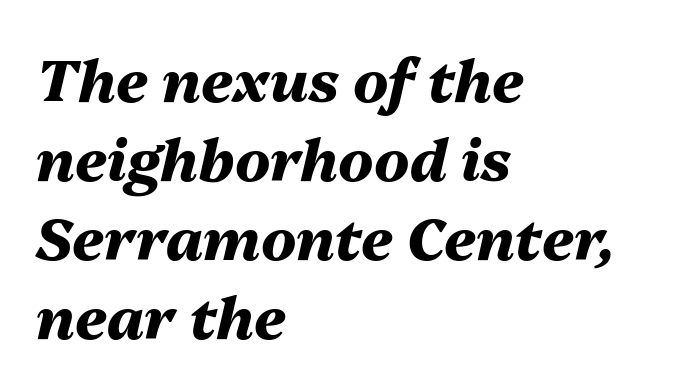
The image shows 58 px heavy type, italic (leaning right); set left-aligned, normal line spacing (1.36x), normal letter spacing, not underlined; medium stroke contrast and a medium x-height.
